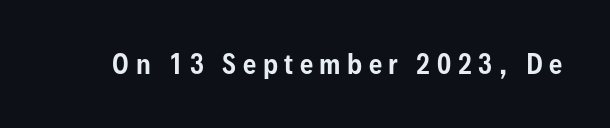
Ordinary non-slanted type is in use. Between one letter and the next there's a generous, obvious gap. Any mark beneath the type? The region is blank.
